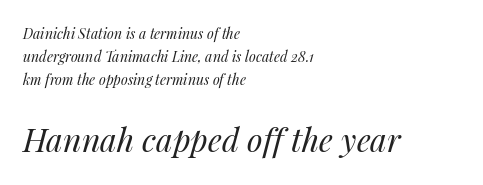
{"italic": "yes", "lean": "right", "slant_degrees": 14, "bold": "no", "weight": "regular", "width": "normal", "stroke_contrast": "medium", "x_height": "medium", "monospaced": "no", "underline": "no", "align": "left", "line_spacing": "normal", "line_spacing_ratio": 1.64, "letter_spacing": "normal", "letter_spacing_em": 0.0, "larger_block": "second", "size_ratio": 2.29, "glyph_px": 32}
